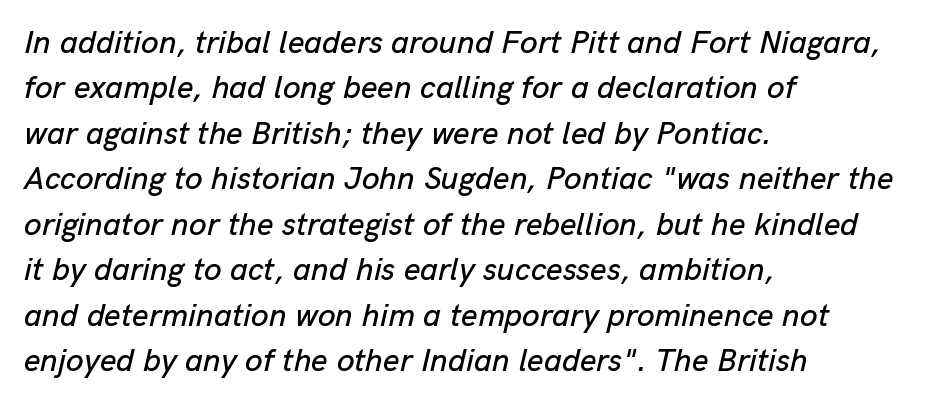
The image shows 32 px text type, italic (leaning right); set left-aligned, normal line spacing (1.42x), normal letter spacing, not underlined; low stroke contrast and a medium x-height.
